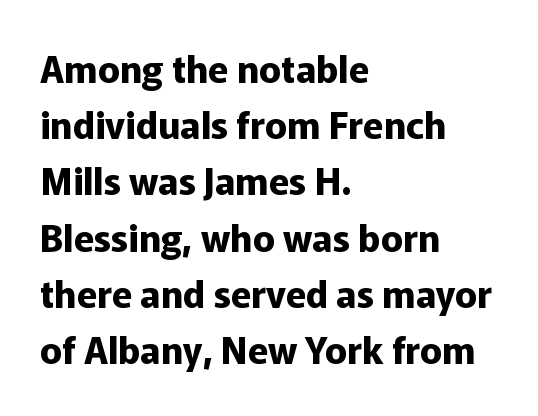
Quick note: interline space is typical. Note: no serifs on the glyphs. The rendering uses natural spacing where letterforms have individual widths. There is no visible air inserted between adjacent glyphs.
